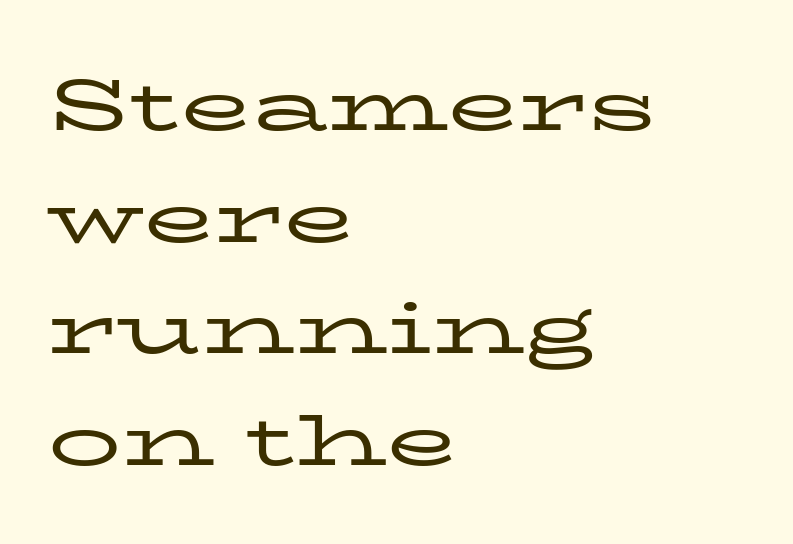
The image shows 73 px regular-weight, wide serif type, upright; set left-aligned, normal line spacing (1.53x), normal letter spacing, not underlined; low stroke contrast and a medium x-height.
